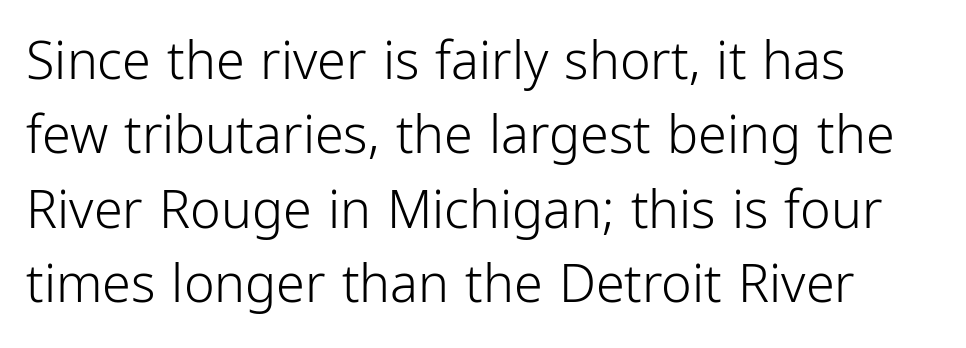
Successive baselines arrive at the customary interval. Rendered with straight, roman letterforms. If you drew a ruler down the left edge, every line would touch it. Stroke mass is kept to a normal reading level or below. Proportional: the letters do not fall into vertical columns. Look at the tracking — it's just the regular setting, nothing added.
